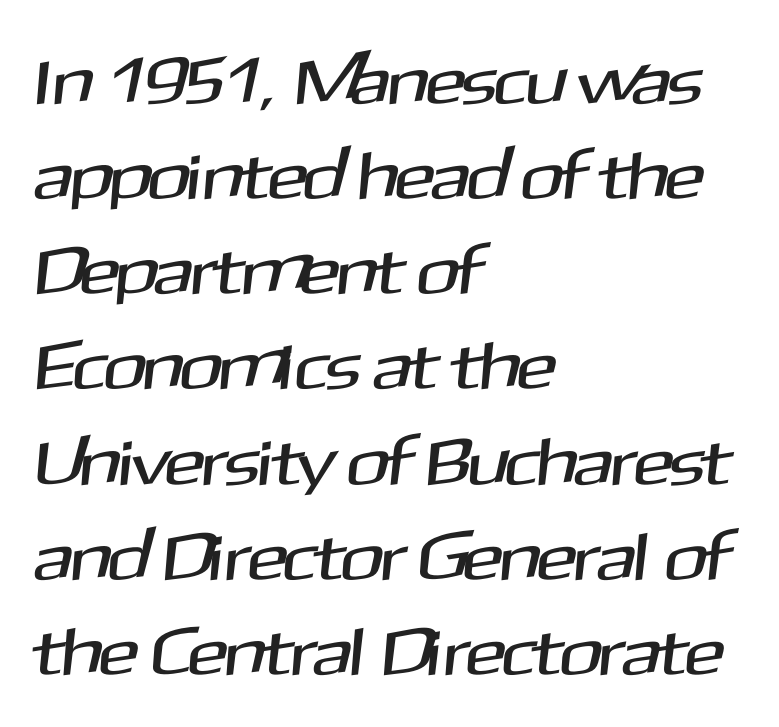
Glance below the letters and you will spot only blank space. The ragged edge is on the right, which tells us the setting is flush left. In terms of letterspacing, this is plain default setting. The passage shown is typeset with a sans-serif family. Notice how descenders clear the ascenders below comfortably — that's standard leading.
